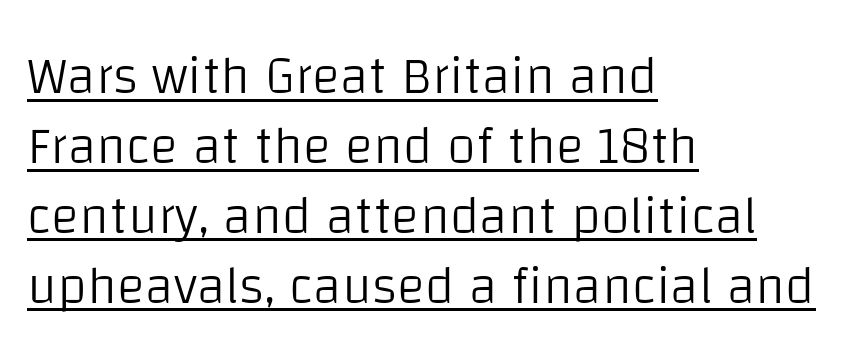
Character widths vary here, with narrow letters taking less room than wide ones. In terms of posture, this sample is upright. Counters stay open thanks to moderate or lighter strokes. A baseline rule has been typeset under these characters.
